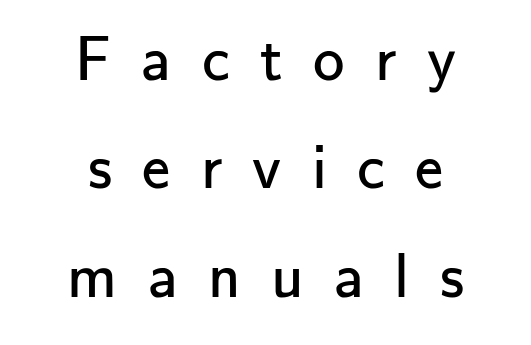
Q: Is the text bold? A: No.
Q: Is the text italic (slanted)? A: No, it is upright.
Q: Is the typeface a serif or a sans-serif typeface? A: Sans-serif.
Q: Is the text underlined? A: No.
Q: How is the paragraph aligned? A: Centered.
Q: Is the spacing between letters normal or unusually wide? A: Unusually wide.
Q: Width (condensed, normal, or wide)? A: Normal.
Q: Stroke contrast? A: Low.
Q: x-height? A: Small.
Q: Monospaced? A: No.
